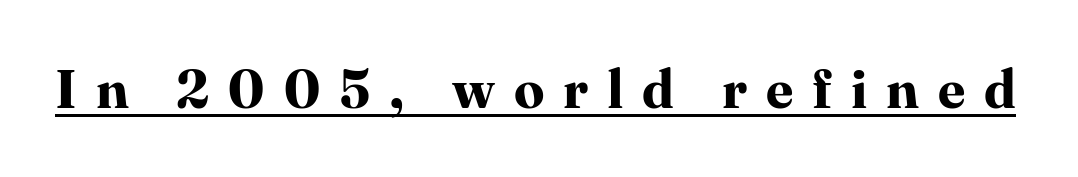
Each glyph is drawn with heavy, bold strokes. The rendered words wear a rule along their underside. Does the lettering tilt? It doesn't — this is upright. Yep, those are serifs on the letters. Honestly, the letter spacing is so wide it's the main thing you notice. The passage shown is typed in a proportional face where columns would drift.
